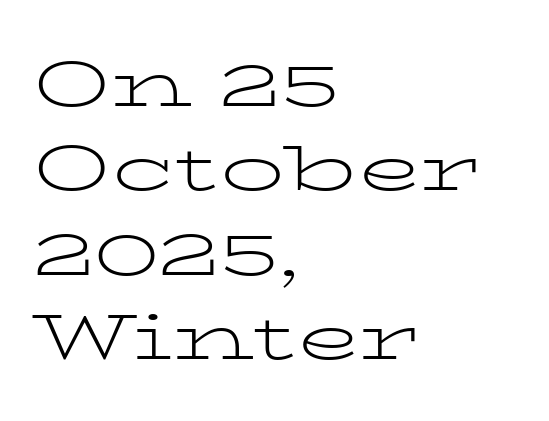
Posture: straight, roman, zero tilt. Serif or sans? Serif — the stroke terminals have little feet. These glyphs show unthickened strokes, regular width or finer. Note the varied advance widths — an 'i' is clearly narrower than an 'm'.
